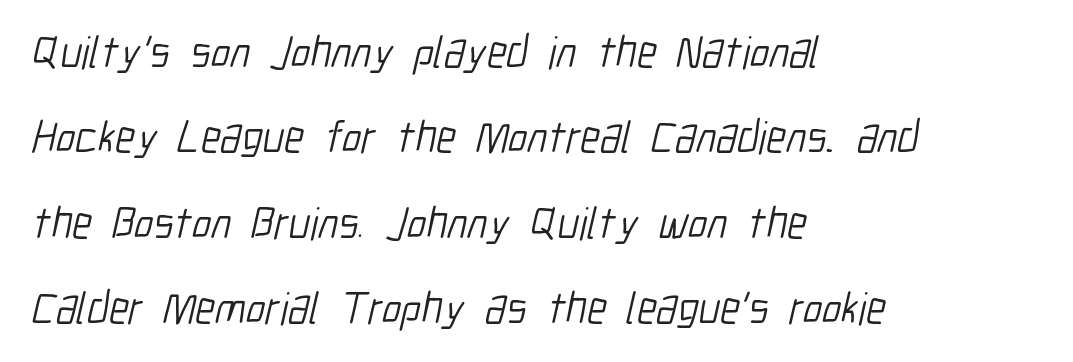
Baseline-to-baseline distance is far greater than the letter height. Teacher's note: observe the even left margin — that is flush-left alignment. A typesetter would call this zero additional tracking. Nothing heavy about these letters — not bold at all. The area under the type is left untouched. The rendering uses natural spacing where letterforms have individual widths.
